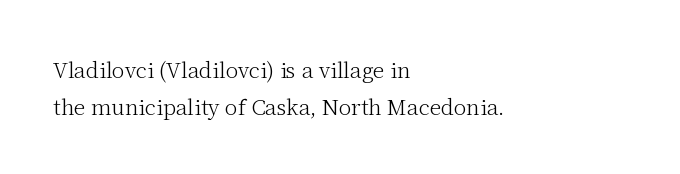
The image shows 21 px text type, upright; set left-aligned, line spacing 1.75x, normal letter spacing, not underlined.
